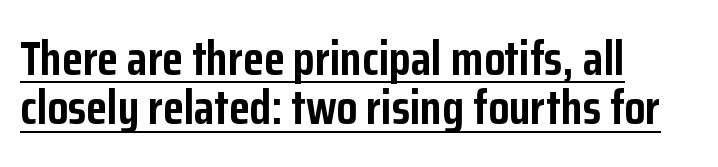
The gaps between neighbouring characters are ordinary and unremarkable. These lines are rendered in a variable-pitch font. Grotesque or geometric, the face here clearly has no serifs. The passage shown stacks its lines with hardly any gap. The glyphs are accompanied by a horizontal stroke just below them.
